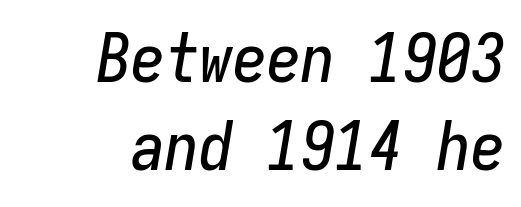
These lines are set flush right with a ragged left edge. The type is set solid horizontally, with unmodified tracking. Each row of text sits above clean, open space. Note the uniform advance width — an 'i' takes as much space as an 'm'. The letters are slanted; this is an italic face.
